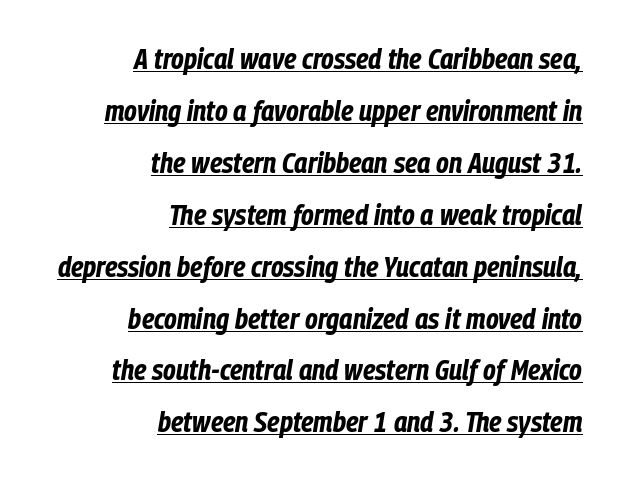
Q: Is the text bold? A: Yes.
Q: Is the text italic (slanted)? A: Yes, it leans right by about 9 degrees.
Q: Is the text underlined? A: Yes.
Q: How is the paragraph aligned? A: Right-aligned.
Q: Is the spacing between letters normal or unusually wide? A: Normal.
Q: Width (condensed, normal, or wide)? A: Condensed.
Q: Stroke contrast? A: Low.
Q: x-height? A: Medium.
Q: Monospaced? A: No.
